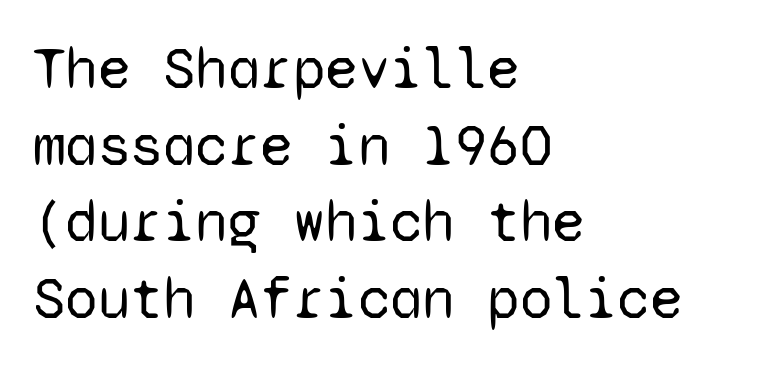
This rendering leaves character spacing at its baseline value. No word sits above an underline. Unlike italic type, these characters show no tilt at all. No heavy texture on the line: the type isn't bold.
